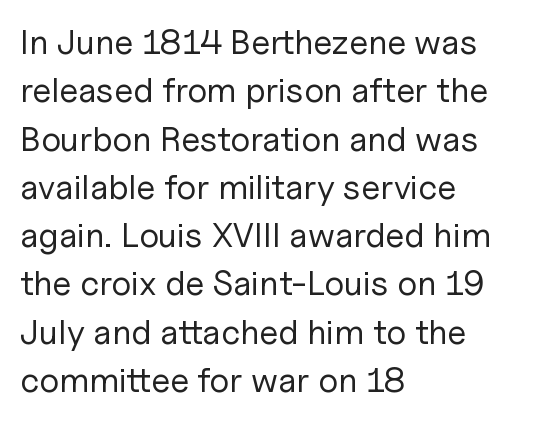
{"serif": "no", "italic": "no", "bold": "no", "weight": "regular", "width": "normal", "stroke_contrast": "low", "x_height": "medium", "monospaced": "no", "underline": "no", "align": "left", "line_spacing": "normal", "line_spacing_ratio": 1.38, "letter_spacing": "normal", "letter_spacing_em": 0.0, "glyph_px": 35}
